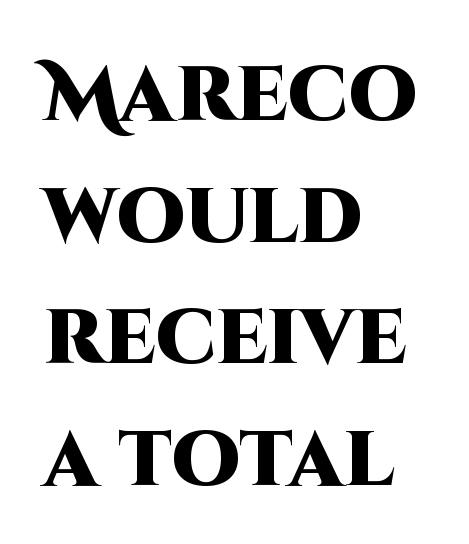
The image shows 77 px heavy sans-serif type, upright; set left-aligned, normal line spacing (1.58x), normal letter spacing, not underlined; high stroke contrast and a large x-height.
